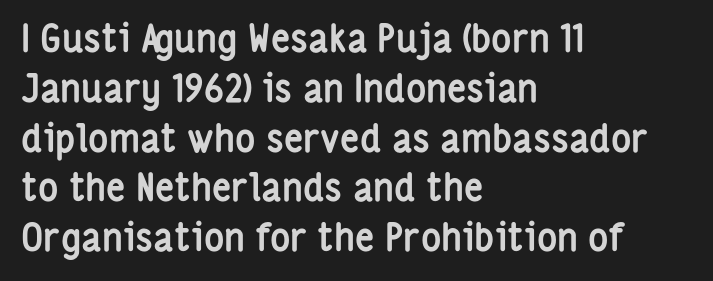
Q: Is the text bold? A: Yes.
Q: Is the text italic (slanted)? A: No, it is upright.
Q: Is the typeface a serif or a sans-serif typeface? A: Sans-serif.
Q: Is the text underlined? A: No.
Q: How is the paragraph aligned? A: Left-aligned.
Q: Is the spacing between letters normal or unusually wide? A: Normal.
Q: Is the spacing between lines tight, normal or loose? A: Normal.
Q: Width (condensed, normal, or wide)? A: Condensed.
Q: Stroke contrast? A: Low.
Q: x-height? A: Medium.
Q: Monospaced? A: No.
